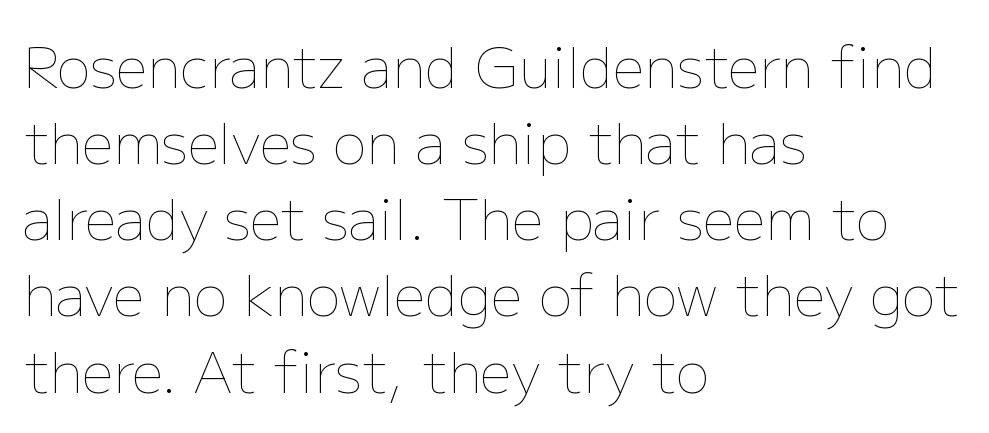
The image shows 56 px thin type, upright; set left-aligned, normal line spacing (1.36x), normal letter spacing, not underlined; low stroke contrast and a medium x-height.
